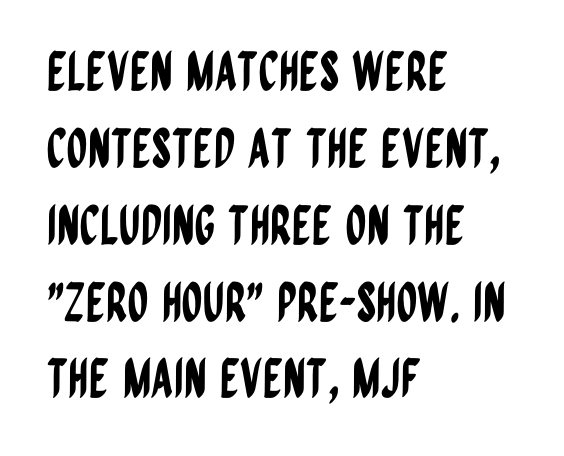
The text block is weighted toward the left margin, trailing off unevenly rightward. No word sits above an underline. Normally led — the rows are evenly, conventionally spaced. Here the designer chose a conventional face with non-uniform glyph widths. Classification — sans serif. Tracking value appears to be zero — textbook default spacing.
